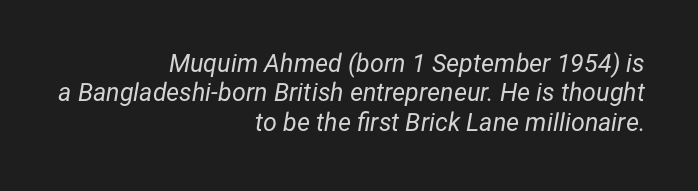
{"italic": "yes", "lean": "right", "slant_degrees": 12, "bold": "no", "underline": "no", "align": "right", "line_spacing_ratio": 1.18, "letter_spacing": "normal", "letter_spacing_em": 0.0, "glyph_px": 25}
